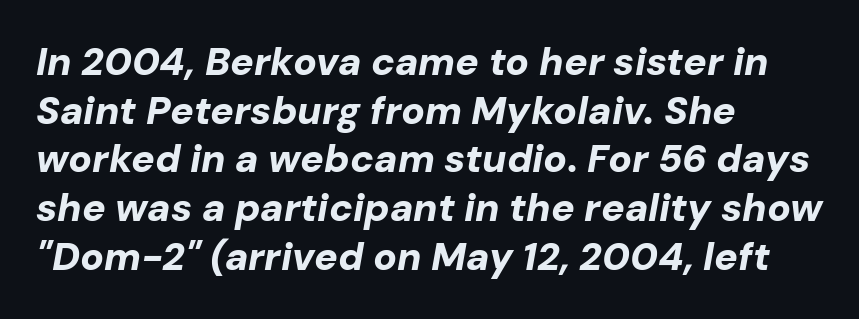
Q: Is the text bold? A: Yes.
Q: Is the text italic (slanted)? A: Yes, it leans right by about 10 degrees.
Q: Is the text underlined? A: No.
Q: How is the paragraph aligned? A: Left-aligned.
Q: Is the spacing between letters normal or unusually wide? A: Normal.
Q: Is the spacing between lines tight, normal or loose? A: Normal.
Q: Width (condensed, normal, or wide)? A: Normal.
Q: Stroke contrast? A: Low.
Q: x-height? A: Medium.
Q: Monospaced? A: No.
